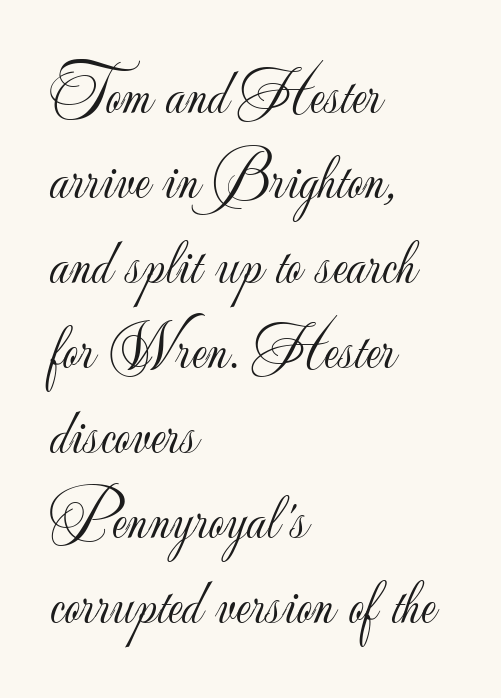
The image shows 63 px light sans-serif type; set left-aligned, normal line spacing (1.35x), normal letter spacing, not underlined; low stroke contrast and a small x-height.
